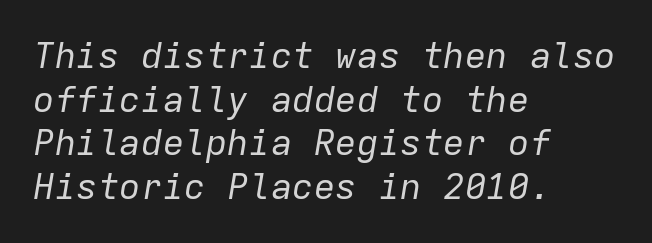
Q: Is the text bold? A: No.
Q: Is the text italic (slanted)? A: Yes, it leans right by about 9 degrees.
Q: Is the text underlined? A: No.
Q: How is the paragraph aligned? A: Left-aligned.
Q: Is the spacing between letters normal or unusually wide? A: Normal.
Q: Width (condensed, normal, or wide)? A: Normal.
Q: Stroke contrast? A: Low.
Q: x-height? A: Medium.
Q: Monospaced? A: Yes.
